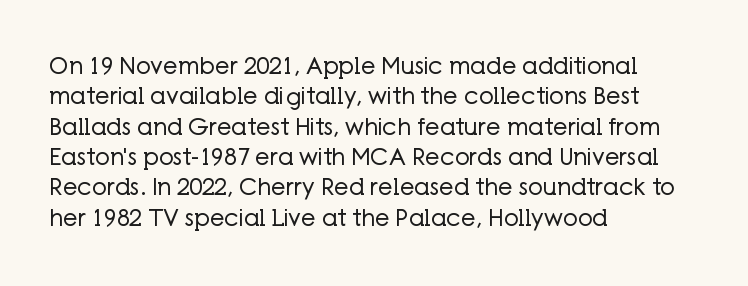
Q: Is the text bold? A: No.
Q: Is the text italic (slanted)? A: No, it is upright.
Q: Is the text underlined? A: No.
Q: How is the paragraph aligned? A: Left-aligned.
Q: Is the spacing between letters normal or unusually wide? A: Normal.
Q: Is the spacing between lines tight, normal or loose? A: Normal.
